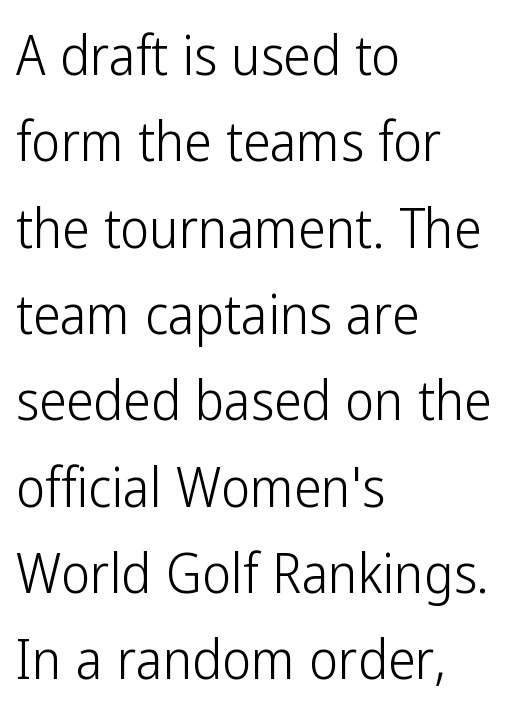
Q: Is the text bold? A: No.
Q: Is the text italic (slanted)? A: No, it is upright.
Q: Is the typeface a serif or a sans-serif typeface? A: Sans-serif.
Q: Is the text underlined? A: No.
Q: How is the paragraph aligned? A: Left-aligned.
Q: Is the spacing between letters normal or unusually wide? A: Normal.
Q: Is the spacing between lines tight, normal or loose? A: Normal.
Q: Width (condensed, normal, or wide)? A: Condensed.
Q: Stroke contrast? A: Low.
Q: x-height? A: Medium.
Q: Monospaced? A: No.
